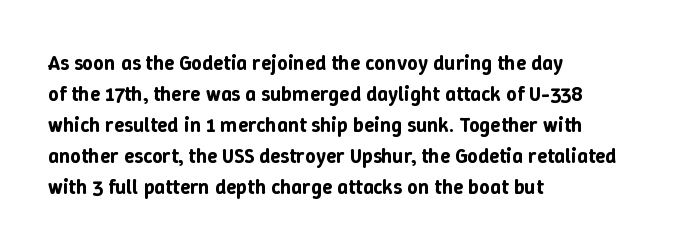
Q: Is the text italic (slanted)? A: No, it is upright.
Q: Is the text underlined? A: No.
Q: How is the paragraph aligned? A: Left-aligned.
Q: Is the spacing between letters normal or unusually wide? A: Normal.
Q: Is the spacing between lines tight, normal or loose? A: Normal.
